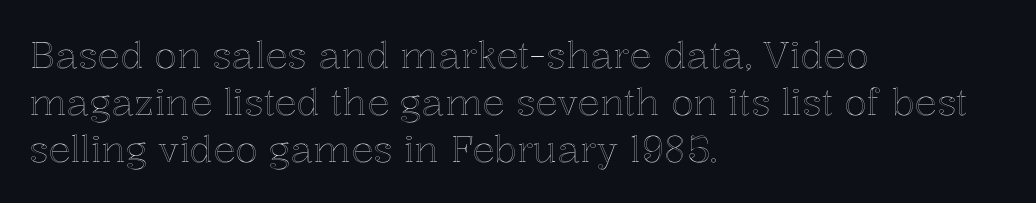
Plain, unruled lines of type. Posture: vertical. The lines sit at an ordinary, default distance from one another. Visually the block forms a straight wall on the left and a jagged coastline on the right. Think of a printed novel: that variable character pitch is what you see here. The letterforms sit shoulder to shoulder at normal distance.
